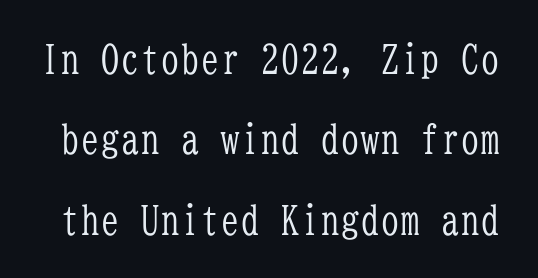
Q: Is the text bold? A: No.
Q: Is the text italic (slanted)? A: No, it is upright.
Q: Is the typeface a serif or a sans-serif typeface? A: Serif.
Q: Is the text underlined? A: No.
Q: Is the spacing between letters normal or unusually wide? A: Normal.
Q: Is the spacing between lines tight, normal or loose? A: Loose.
Q: Width (condensed, normal, or wide)? A: Condensed.
Q: Stroke contrast? A: Low.
Q: x-height? A: Medium.
Q: Monospaced? A: Yes.
